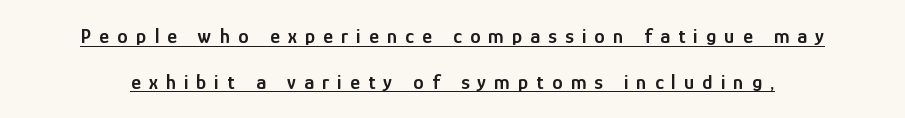
Every letter is mildly thick-stroked: semibold rather than bold. A typographer would call this underscored text. Is there any slant? The stems are plumb. Quick note: interline space is abundant. Look at the tracking — it's clearly loosened, letters drifting apart.
